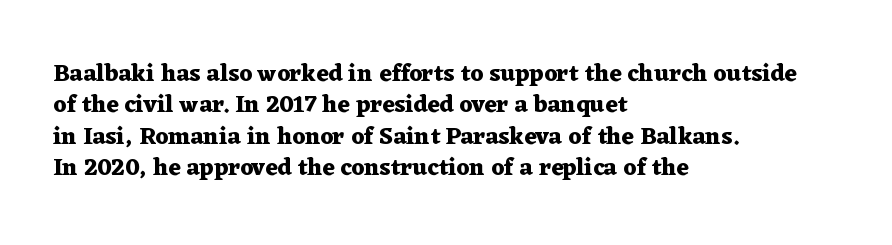
Q: Is the text bold? A: Yes.
Q: Is the text italic (slanted)? A: No, it is upright.
Q: Is the text underlined? A: No.
Q: How is the paragraph aligned? A: Left-aligned.
Q: Is the spacing between letters normal or unusually wide? A: Normal.
Q: Is the spacing between lines tight, normal or loose? A: Normal.
